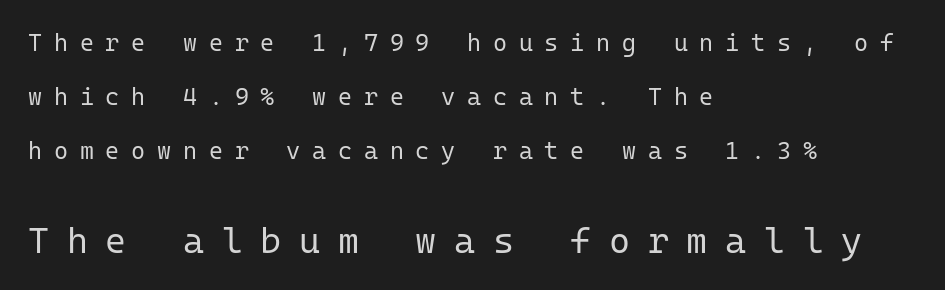
The image shows 36 px regular-weight sans-serif type, upright, monospaced; set left-aligned, loose line spacing (2.25x), unusually wide letter spacing (+0.49 em), not underlined; the second (bottom) block is 1.5x larger; low stroke contrast and a medium x-height.
